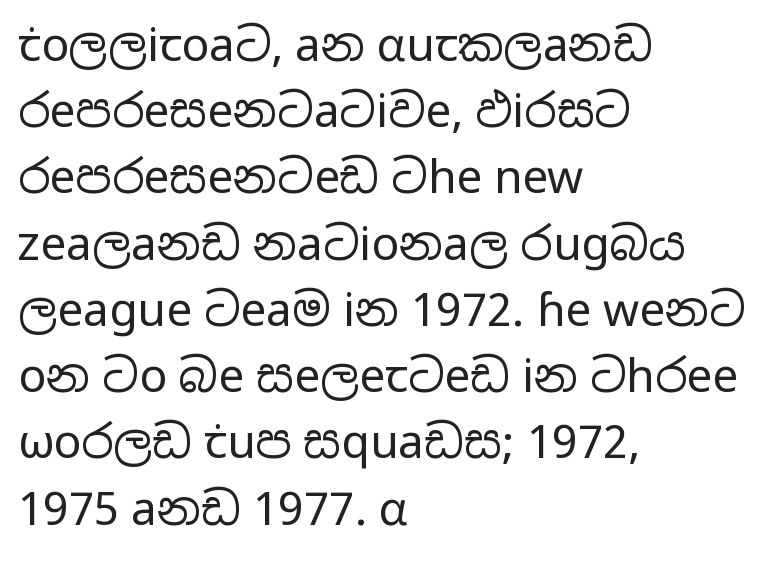
{"serif": "no", "italic": "no", "bold": "no", "weight": "regular", "width": "wide", "stroke_contrast": "low", "x_height": "medium", "monospaced": "no", "underline": "no", "align": "left", "line_spacing": "normal", "line_spacing_ratio": 1.44, "letter_spacing": "normal", "letter_spacing_em": 0.0, "glyph_px": 46}
